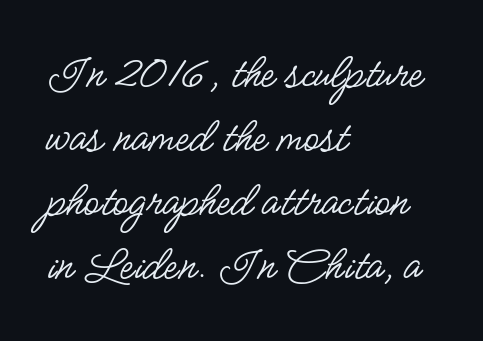
The image shows 50 px regular-weight, condensed sans-serif type; set left-aligned, normal line spacing (1.28x), normal letter spacing, not underlined; low stroke contrast and a small x-height.
